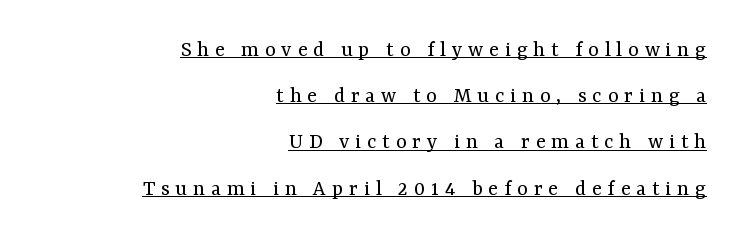
{"italic": "no", "bold": "no", "underline": "yes", "align": "right", "line_spacing": "loose", "line_spacing_ratio": 2.01, "letter_spacing": "wide", "letter_spacing_em": 0.25, "glyph_px": 23}
